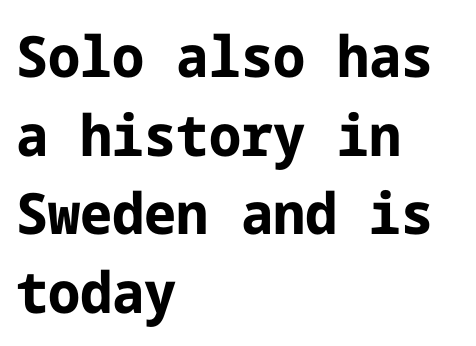
{"serif": "no", "italic": "no", "bold": "yes", "weight": "bold", "width": "normal", "stroke_contrast": "low", "x_height": "medium", "underline": "no", "align": "left", "line_spacing": "normal", "line_spacing_ratio": 1.38, "letter_spacing": "normal", "letter_spacing_em": 0.0, "glyph_px": 57}
